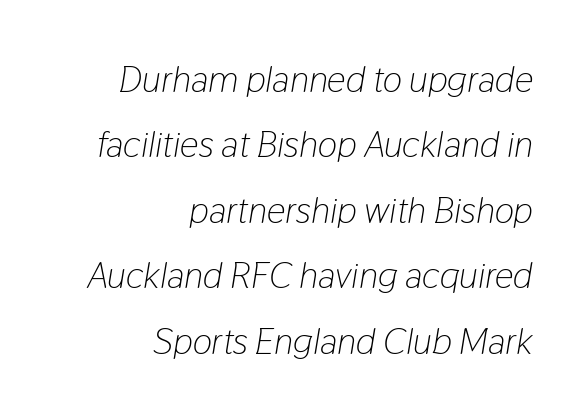
The image shows 37 px light, condensed type, italic (leaning right); set right-aligned, line spacing 1.77x, normal letter spacing, not underlined; low stroke contrast and a medium x-height.
